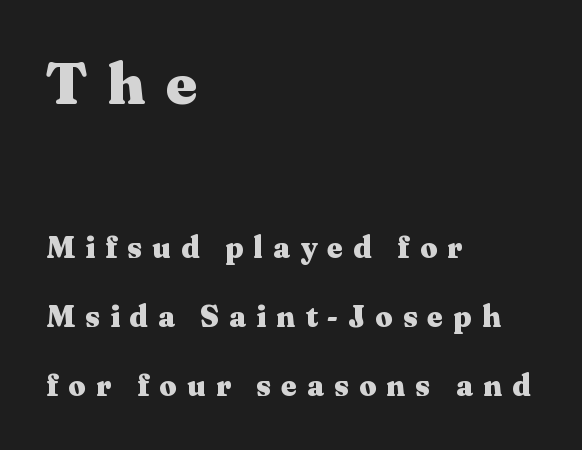
The paragraph has a hard left edge and a soft right edge. Varying glyph widths throughout — classic text-font behaviour. The rendering uses a bold face; every stroke is thick and dark. It's the straight-up-and-down kind of type. The space beneath each line is pristine and unruled.
